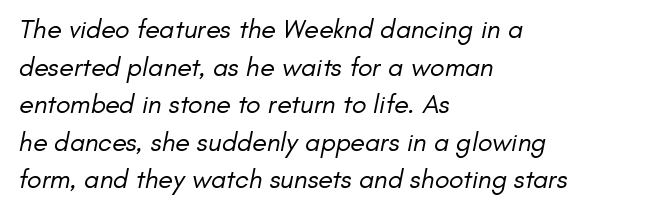
The image shows 27 px text type; set left-aligned, normal line spacing (1.39x), normal letter spacing, not underlined.
